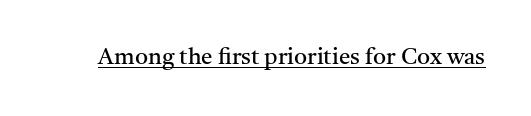
The image shows 23 px text type, upright; set normal letter spacing, underlined.
